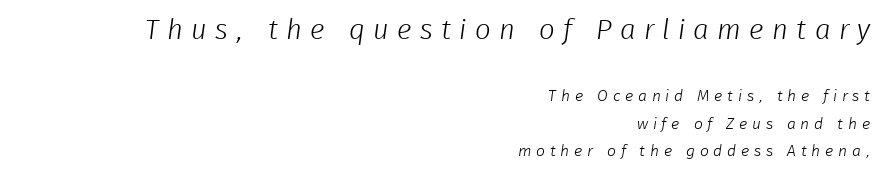
Q: Is the text bold? A: No.
Q: Is the typeface a serif or a sans-serif typeface? A: Sans-serif.
Q: Is the text underlined? A: No.
Q: How is the paragraph aligned? A: Right-aligned.
Q: Is the spacing between letters normal or unusually wide? A: Unusually wide.
Q: Which block of text is set in a larger size, the first (top) or the second (bottom)? A: The first (top) one.
Q: Width (condensed, normal, or wide)? A: Normal.
Q: Stroke contrast? A: Low.
Q: x-height? A: Medium.
Q: Monospaced? A: No.
